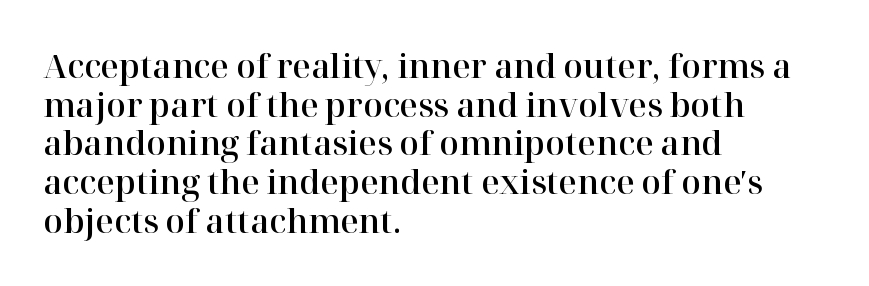
Clear beneath every line of the passage. The paragraph has a hard left edge and a soft right edge. Compared with typical body copy, the letter spacing here is the same. Ascenders rise straight up at ninety degrees. Letterform terminals end in serifs throughout the passage.
